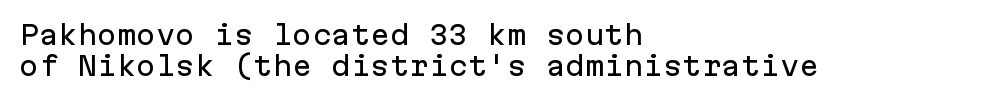
Tracking value appears to be zero — textbook default spacing. Rendered with straight, roman letterforms. Short and long lines alike share a common starting point at left. A bare baseline throughout the passage.
